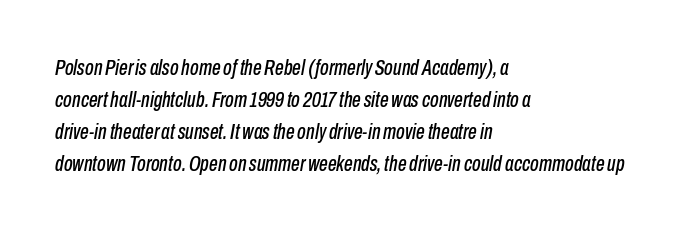
Q: Is the text italic (slanted)? A: Yes, it leans right by about 10 degrees.
Q: Is the text underlined? A: No.
Q: How is the paragraph aligned? A: Left-aligned.
Q: Is the spacing between letters normal or unusually wide? A: Normal.
Q: Is the spacing between lines tight, normal or loose? A: Normal.
